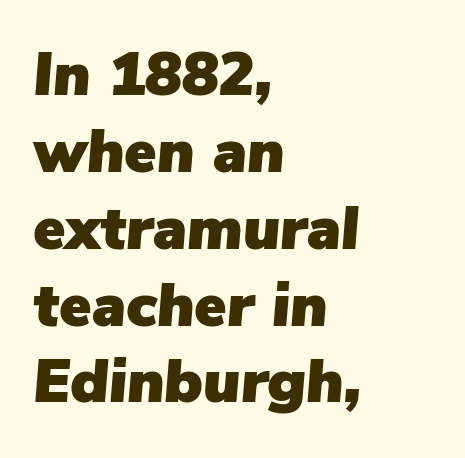
The image shows 61 px text type, italic (leaning right); set left-aligned, normal line spacing (1.26x), normal letter spacing, not underlined; low stroke contrast and a medium x-height.
